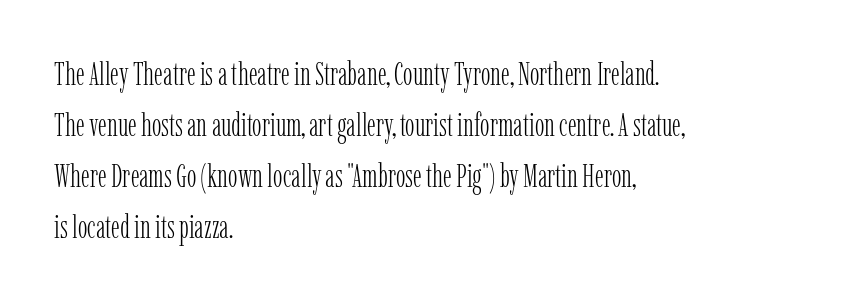
The image shows 32 px light, condensed serif type, upright; set left-aligned, normal line spacing (1.59x), normal letter spacing, not underlined; low stroke contrast and a medium x-height.
